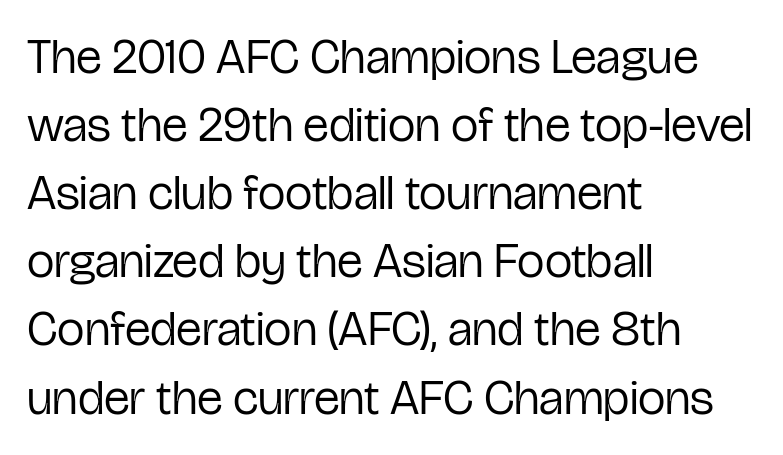
The image shows 49 px regular-weight, condensed sans-serif type, upright; set left-aligned, normal line spacing (1.39x), normal letter spacing, not underlined; low stroke contrast and a medium x-height.
